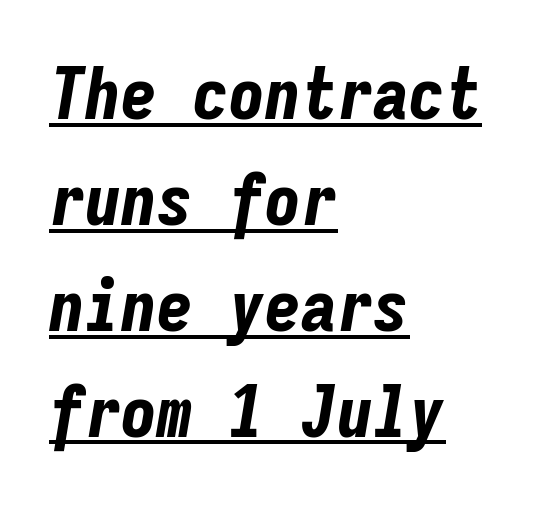
The strokes are fattened all the way to bold. The text block is weighted toward the left margin, trailing off unevenly rightward. Emphasis-style slanted type is in use. Whoever set this chose a conventional vertical rhythm. Has an underline been added? It has. You could call the tracking neutral — neither tight nor loose.
